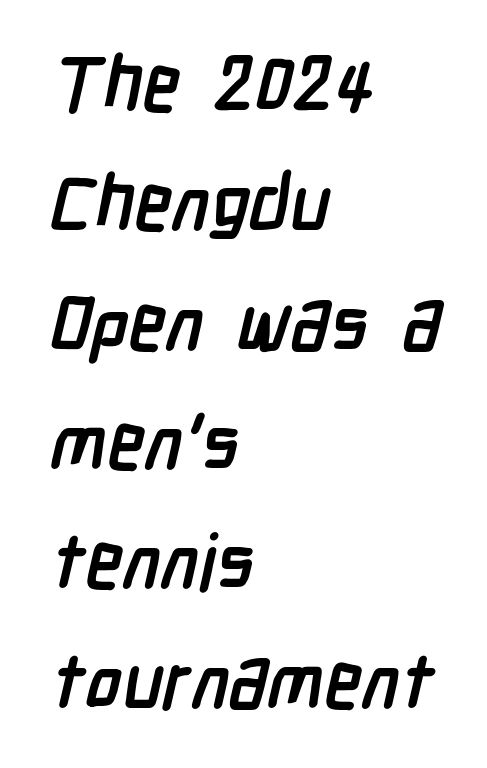
This sample is left-justified, so line endings fall wherever the words run out. Honestly, the letter spacing is just normal — you wouldn't notice it. Serif or sans? Sans — the stroke terminals are bare. Leading matches the norm, producing a regular column. Any mark beneath the type? The region is blank. The typesetting leans heavy: a genuine bold.
